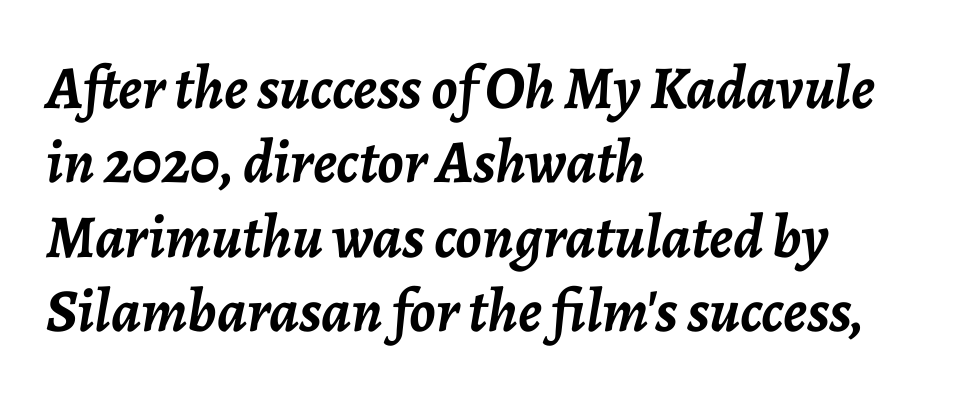
Q: Is the text bold? A: Yes.
Q: Is the text italic (slanted)? A: Yes, it leans right by about 7 degrees.
Q: Is the text underlined? A: No.
Q: How is the paragraph aligned? A: Left-aligned.
Q: Is the spacing between letters normal or unusually wide? A: Normal.
Q: Width (condensed, normal, or wide)? A: Normal.
Q: Stroke contrast? A: Low.
Q: x-height? A: Medium.
Q: Monospaced? A: No.
